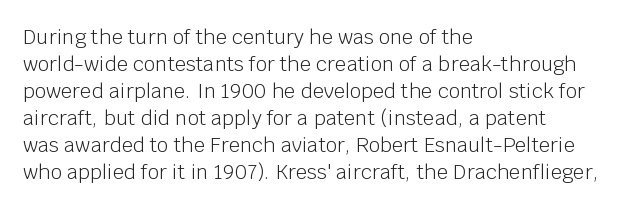
This sample uses an upright cut, with every glyph sitting square on the baseline. Reading down the column, the eye jumps a familiar distance to each next line. The horizontal fit of the characters is conventional and even. This is not heavy type; no bold has been used.
